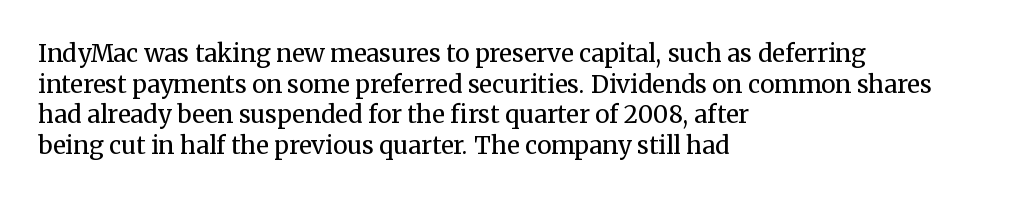
Is the type heavy? It reads as light-to-regular instead. Leftover space on each line is placed entirely after the last word. Characters follow at the spacing the type designer built in. The passage shown stacks its lines at a standard gap.
